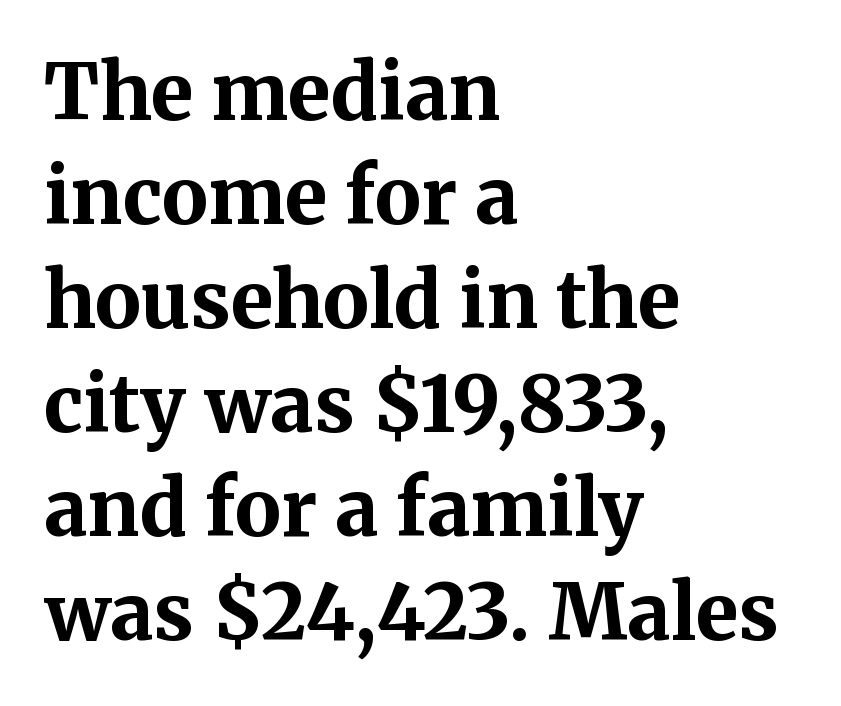
Typeset ragged right — the left edge is the straight one. The vertical gap from one line to the next is medium. The font family rendered here belongs to the serif group. Tall strokes in this sample are plumb rather than angled.
